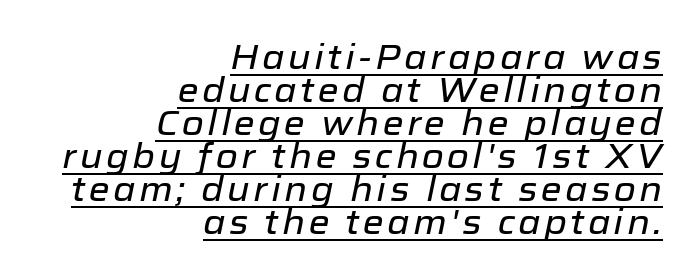
Q: Is the text italic (slanted)? A: Yes, it leans right by about 12 degrees.
Q: Is the text underlined? A: Yes.
Q: How is the paragraph aligned? A: Right-aligned.
Q: Is the spacing between lines tight, normal or loose? A: Tight.
Q: Width (condensed, normal, or wide)? A: Normal.
Q: Stroke contrast? A: Low.
Q: x-height? A: Medium.
Q: Monospaced? A: No.
